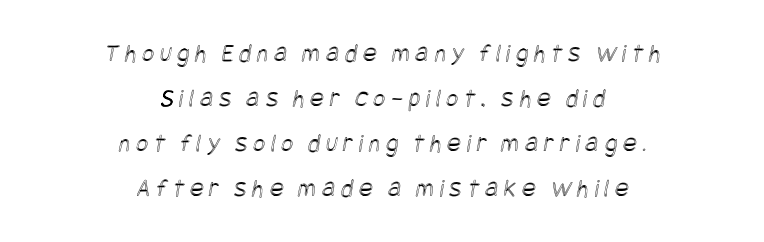
The image shows 26 px text type; set centered, line spacing 1.73x, unusually wide letter spacing (+0.22 em), not underlined.
